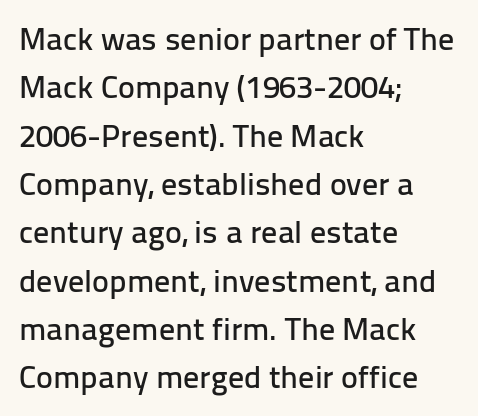
{"serif": "no", "italic": "no", "width": "normal", "stroke_contrast": "low", "x_height": "medium", "monospaced": "no", "underline": "no", "align": "left", "line_spacing": "normal", "line_spacing_ratio": 1.51, "letter_spacing": "normal", "letter_spacing_em": 0.0, "glyph_px": 32}
